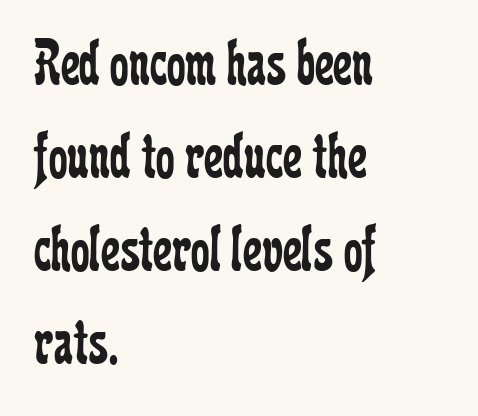
{"serif": "yes", "italic": "no", "bold": "no", "weight": "regular", "width": "condensed", "stroke_contrast": "low", "x_height": "medium", "monospaced": "no", "underline": "no", "align": "left", "line_spacing": "normal", "line_spacing_ratio": 1.39, "letter_spacing": "normal", "letter_spacing_em": 0.0, "glyph_px": 67}
